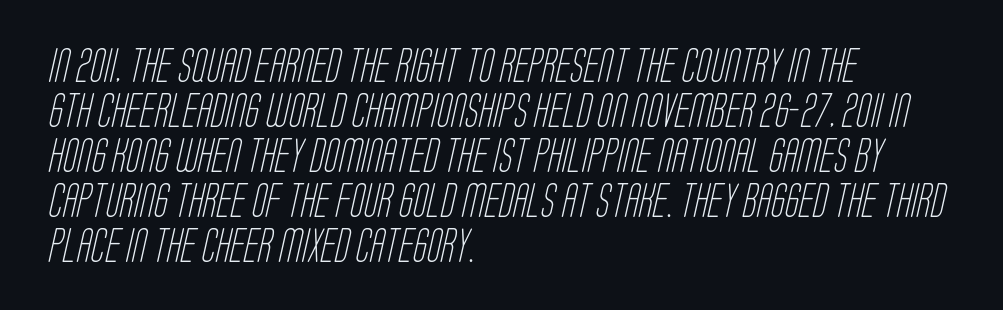
Unlike a traditional serif, this face leaves its strokes unadorned. This reads as an unemphasized weight, regular at the heaviest. The lines sit at an ordinary, default distance from one another. Think of a printed novel: that variable character pitch is what you see here. A classic flush-left, rag-right setting is used for this passage.
